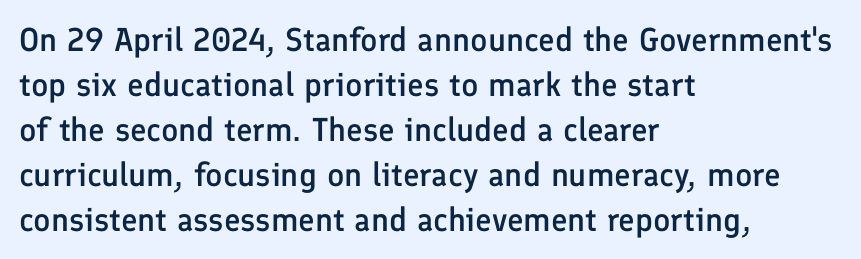
This rendering leaves character spacing at its baseline value. Notice the strokes are somewhat thickened but not fully heavy: this is a semibold. Each line starts at the same left margin while the right side varies. The space directly below the letters is spotless. When letters stand straight like this, we call the style roman or upright. The passage shown stacks its lines at a standard gap.
